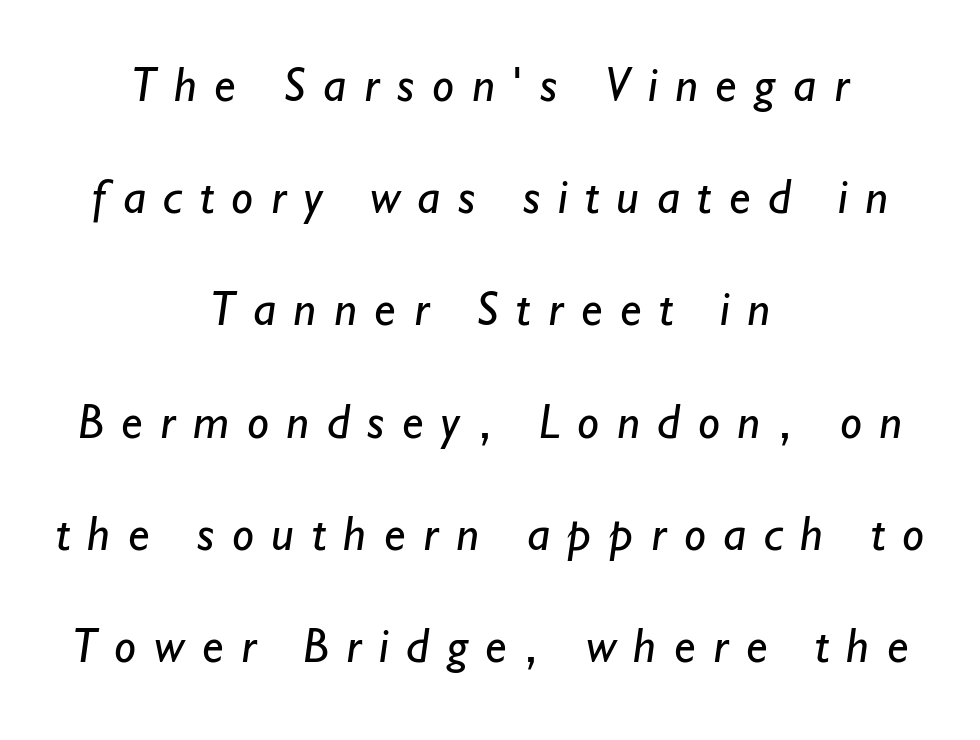
{"serif": "no", "bold": "no", "weight": "regular", "width": "normal", "stroke_contrast": "low", "x_height": "small", "monospaced": "no", "underline": "no", "align": "center", "line_spacing": "loose", "line_spacing_ratio": 2.29, "letter_spacing": "wide", "letter_spacing_em": 0.36, "glyph_px": 49}
